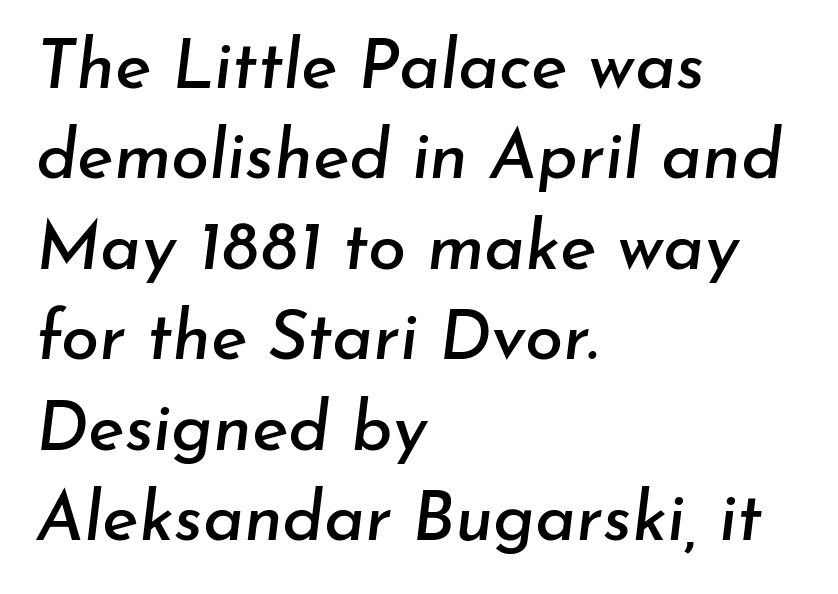
{"italic": "yes", "lean": "right", "slant_degrees": 7, "width": "normal", "stroke_contrast": "low", "x_height": "small", "monospaced": "no", "underline": "no", "align": "left", "line_spacing": "normal", "line_spacing_ratio": 1.31, "letter_spacing": "normal", "letter_spacing_em": 0.0, "glyph_px": 69}
